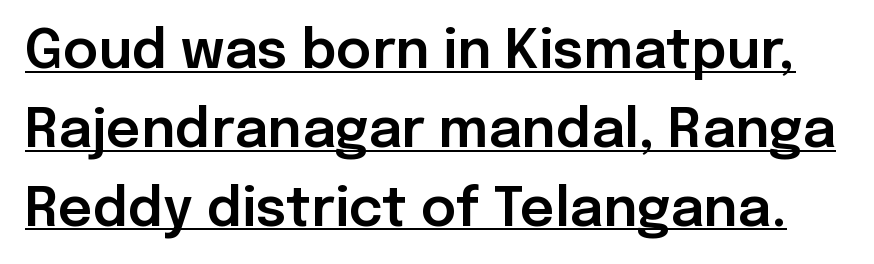
{"serif": "no", "italic": "no", "width": "normal", "stroke_contrast": "low", "x_height": "medium", "monospaced": "no", "underline": "yes", "line_spacing": "normal", "line_spacing_ratio": 1.46, "letter_spacing": "normal", "letter_spacing_em": 0.0, "glyph_px": 54}
